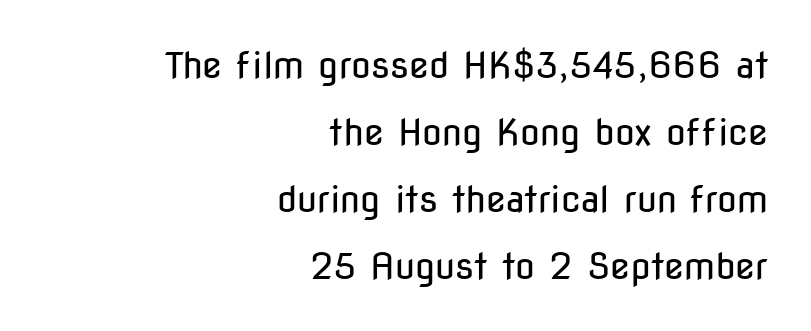
The face used here is a sans, in the tradition of grotesques and geometrics. A typesetter would call this proportional, since set widths differ per character. Layout note: lines flush right. Stems here are at most as thick as an everyday book face.
